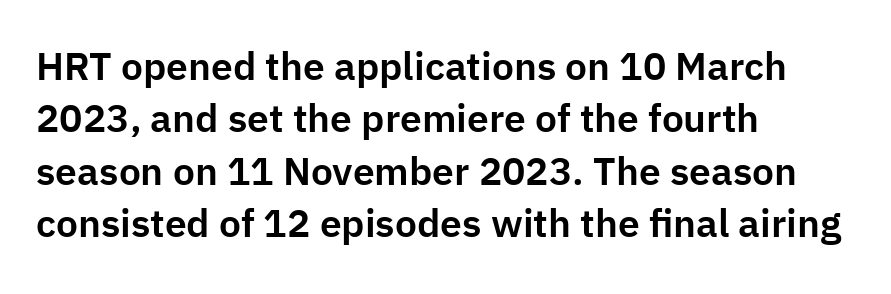
{"serif": "no", "italic": "no", "width": "normal", "stroke_contrast": "low", "x_height": "medium", "monospaced": "no", "underline": "no", "align": "left", "line_spacing": "normal", "line_spacing_ratio": 1.34, "letter_spacing": "normal", "letter_spacing_em": 0.0, "glyph_px": 39}
